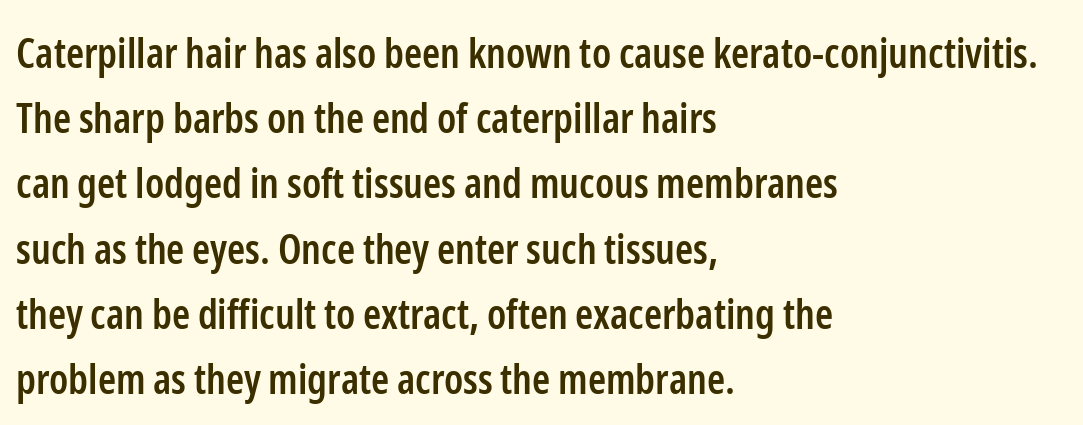
The image shows 41 px semibold, condensed sans-serif type, upright; set left-aligned, normal line spacing (1.59x), normal letter spacing, not underlined; low stroke contrast and a medium x-height.
